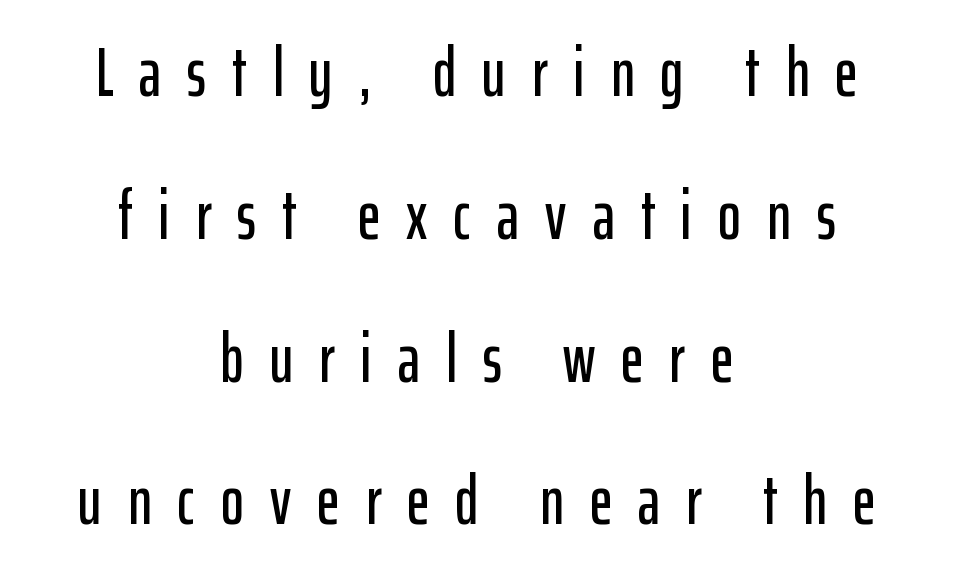
Tracking value appears strongly positive — letters spread wide. Only glyphs here, with clear space below each row. Here the designer chose a conventional face with non-uniform glyph widths. Typographically, this falls in the sans-serif category. You could fit nearly another row in the gap between these rows.
